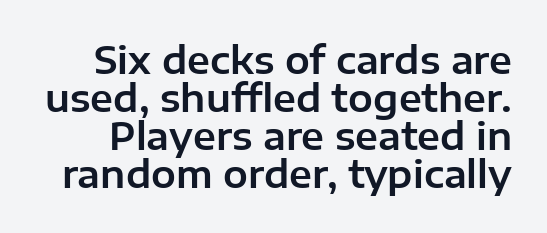
The image shows 37 px sans-serif type, upright; set tight line spacing (1.03x), normal letter spacing, not underlined; low stroke contrast and a medium x-height.
